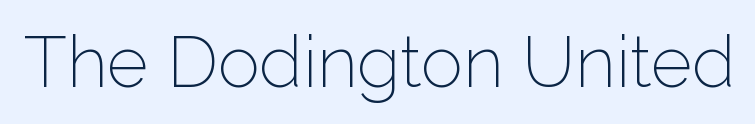
Tall strokes in this sample are plumb rather than angled. Standard letterfit; no display-style spreading of the glyphs. This sample has the flowing, uneven cadence of proportional lettering. Words float on clear page, feet unadorned. Nothing heavy about these letters — not bold at all. Check where the strokes stop: nothing finishes them off — pure sans.
